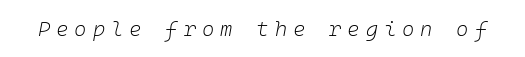
The image shows 21 px text type, italic (leaning right); set unusually wide letter spacing (+0.28 em), not underlined.
